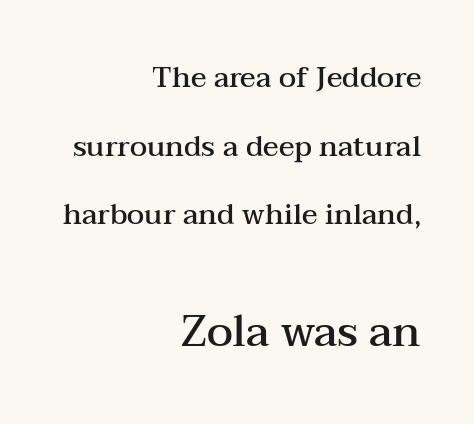
Q: Is the text bold? A: Semi-bold.
Q: Is the text italic (slanted)? A: No, it is upright.
Q: Is the typeface a serif or a sans-serif typeface? A: Serif.
Q: Is the text underlined? A: No.
Q: How is the paragraph aligned? A: Right-aligned.
Q: Is the spacing between letters normal or unusually wide? A: Normal.
Q: Is the spacing between lines tight, normal or loose? A: Loose.
Q: Which block of text is set in a larger size, the first (top) or the second (bottom)? A: The second (bottom) one.
Q: Width (condensed, normal, or wide)? A: Wide.
Q: Stroke contrast? A: Medium.
Q: x-height? A: Medium.
Q: Monospaced? A: No.
